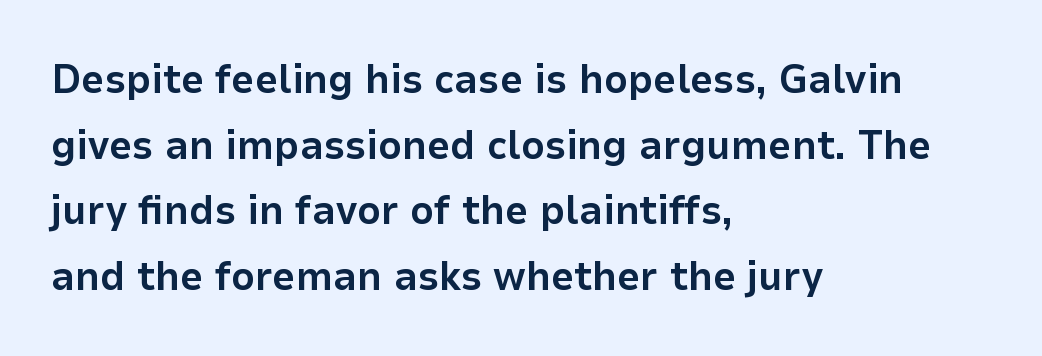
The image shows 41 px bold sans-serif type, upright; set left-aligned, normal line spacing (1.6x), normal letter spacing, not underlined; low stroke contrast and a medium x-height.
